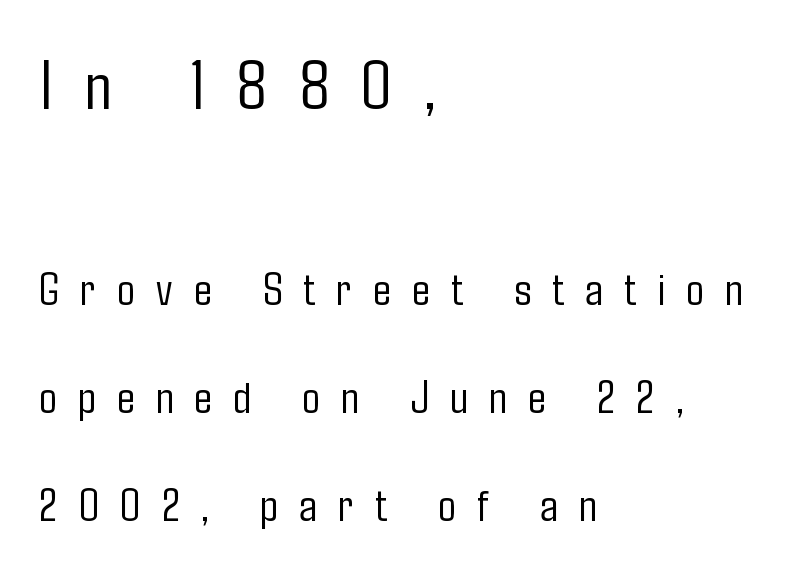
The face used here is proportionally spaced, like ordinary book or web type. In terms of letterspacing, this is a distinctly airy, spread setting. A roman cut, with each character standing at attention. The letters in the upper block stand taller than those in the block below. Each line starts at the same left margin while the right side varies. Only glyphs here, with clear space below each row.
